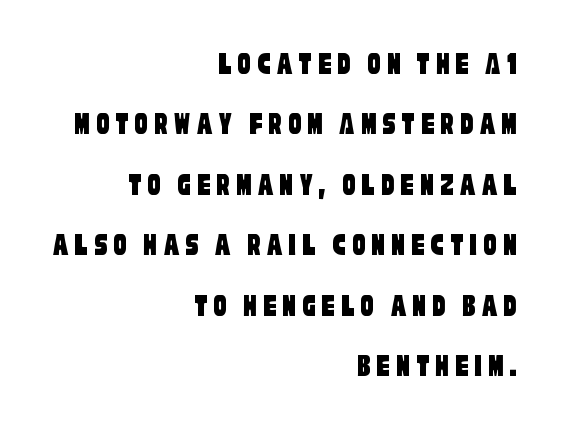
The image shows 33 px condensed sans-serif type; set right-aligned, line spacing 1.83x, not underlined; low stroke contrast and a large x-height.
